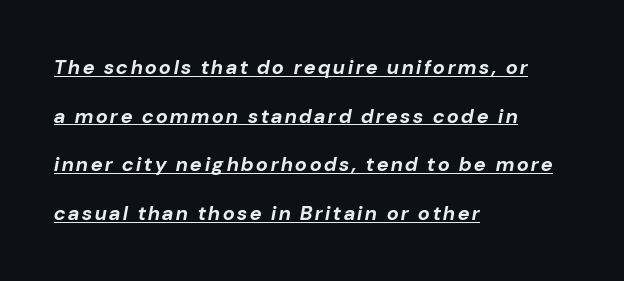
Slanted lettering throughout. Is there an underline? Yes — a line sits under the letters. These lines stand farther apart than default settings would place them. Each glyph is drawn with heavy, bold strokes. Where is the straight margin? On the left.
